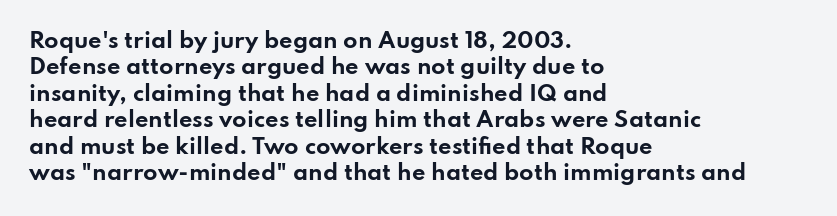
The image shows 21 px bold type, upright; set left-aligned, normal line spacing (1.26x), normal letter spacing, not underlined.
